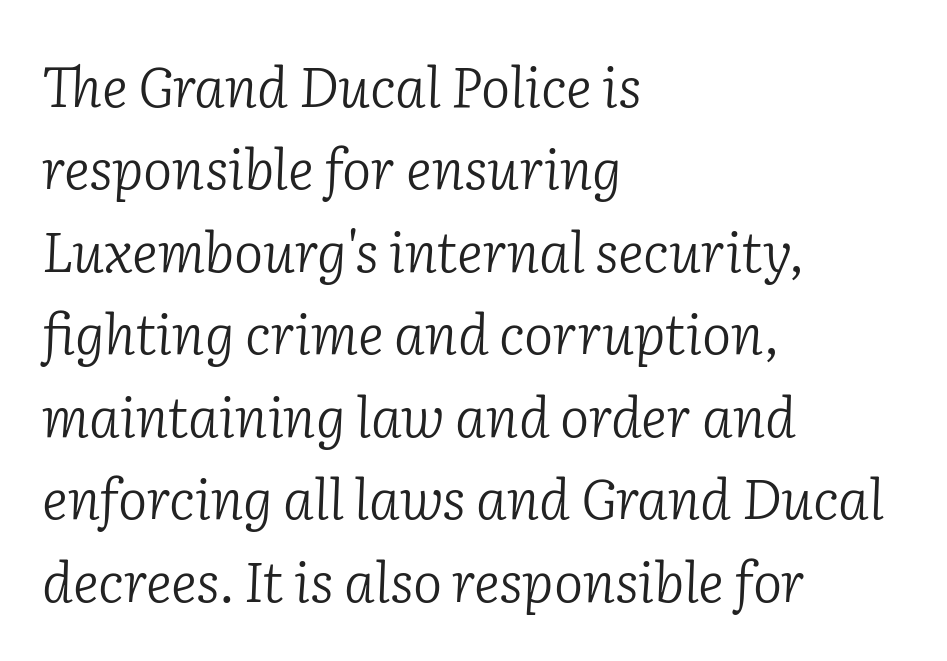
The image shows 55 px light serif type, italic (leaning right); set left-aligned, normal line spacing (1.5x), normal letter spacing, not underlined; low stroke contrast and a medium x-height.
